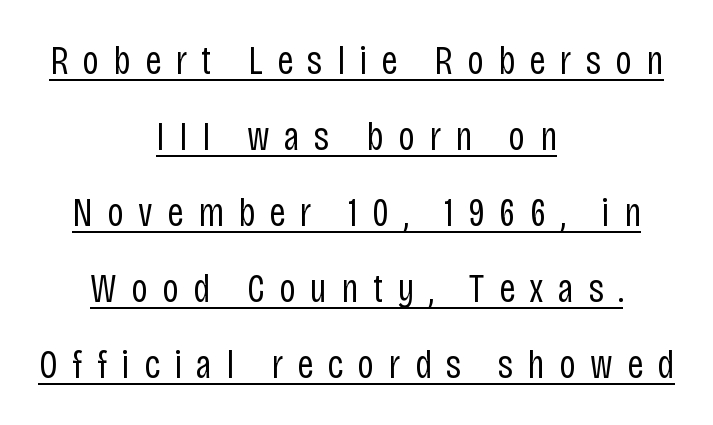
{"serif": "no", "italic": "no", "bold": "no", "weight": "regular", "width": "condensed", "stroke_contrast": "low", "x_height": "large", "monospaced": "no", "underline": "yes", "align": "center", "line_spacing": "loose", "line_spacing_ratio": 1.9, "letter_spacing": "wide", "letter_spacing_em": 0.36, "glyph_px": 40}
